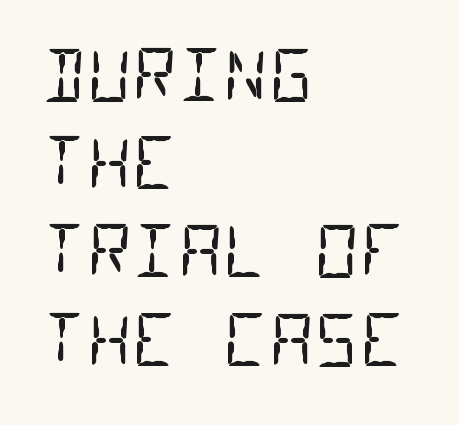
The image shows 70 px regular-weight, condensed sans-serif type, monospaced; set left-aligned, normal line spacing (1.26x), normal letter spacing, not underlined; low stroke contrast and a large x-height.
